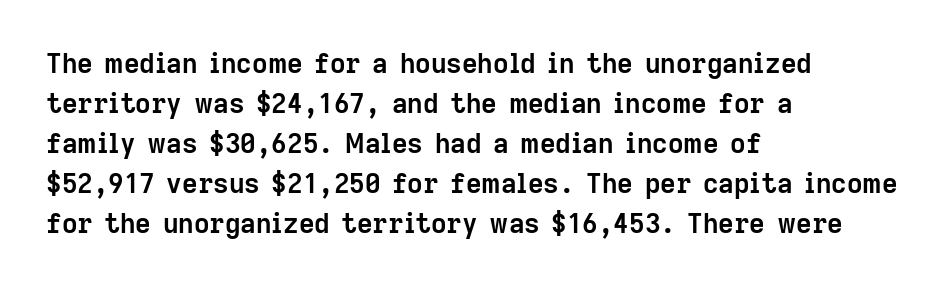
{"italic": "no", "bold": "yes", "underline": "no", "align": "left", "line_spacing": "normal", "line_spacing_ratio": 1.48, "letter_spacing": "normal", "letter_spacing_em": 0.0, "glyph_px": 27}
